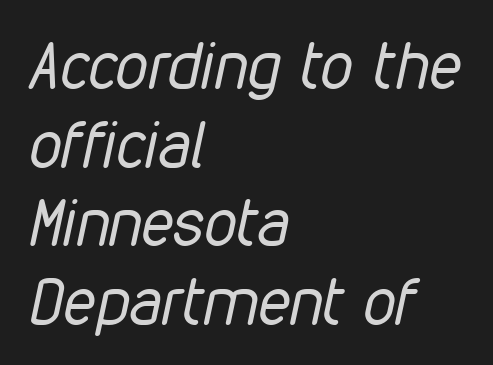
The image shows 65 px regular-weight, condensed type, italic (leaning right); set left-aligned, line spacing 1.21x, normal letter spacing, not underlined; low stroke contrast and a medium x-height.
